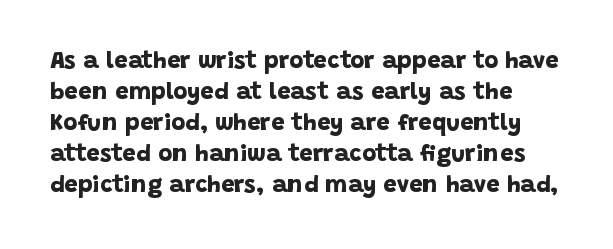
The image shows 24 px bold type; set normal line spacing (1.29x), normal letter spacing, not underlined.
